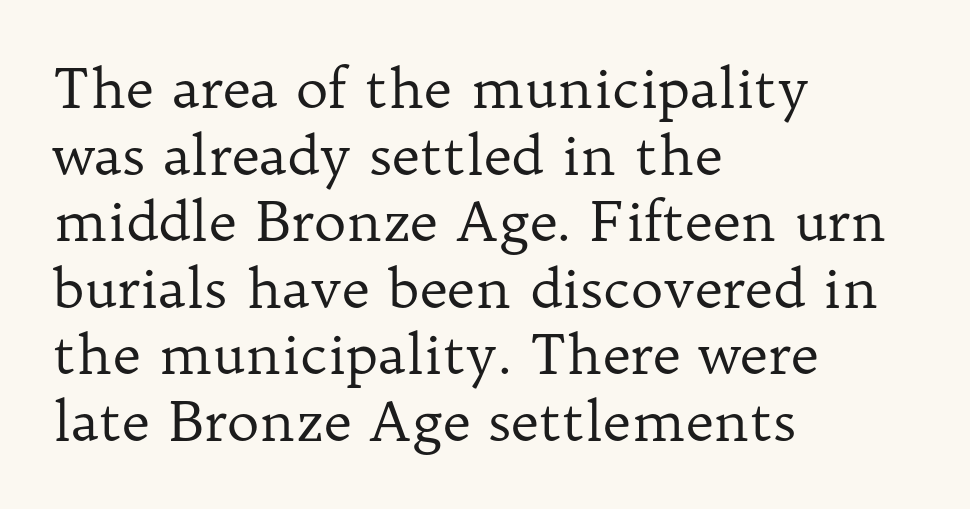
Q: Is the text bold? A: No.
Q: Is the text italic (slanted)? A: No, it is upright.
Q: Is the typeface a serif or a sans-serif typeface? A: Serif.
Q: Is the text underlined? A: No.
Q: How is the paragraph aligned? A: Left-aligned.
Q: Is the spacing between letters normal or unusually wide? A: Normal.
Q: Width (condensed, normal, or wide)? A: Normal.
Q: Stroke contrast? A: Low.
Q: x-height? A: Medium.
Q: Monospaced? A: No.
